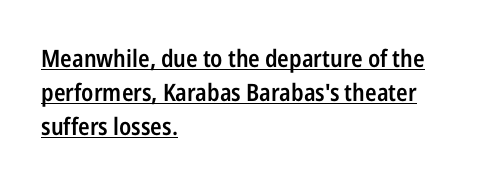
Q: Is the text bold? A: Semi-bold.
Q: Is the text italic (slanted)? A: No, it is upright.
Q: Is the text underlined? A: Yes.
Q: How is the paragraph aligned? A: Left-aligned.
Q: Is the spacing between letters normal or unusually wide? A: Normal.
Q: Is the spacing between lines tight, normal or loose? A: Normal.
